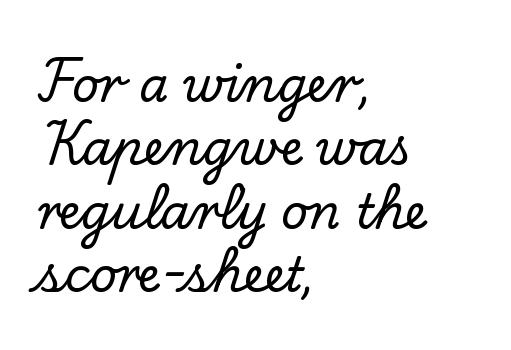
{"serif": "yes", "width": "normal", "stroke_contrast": "low", "x_height": "small", "monospaced": "no", "underline": "no", "align": "left", "line_spacing": "normal", "line_spacing_ratio": 1.35, "letter_spacing": "normal", "letter_spacing_em": 0.0, "glyph_px": 47}
